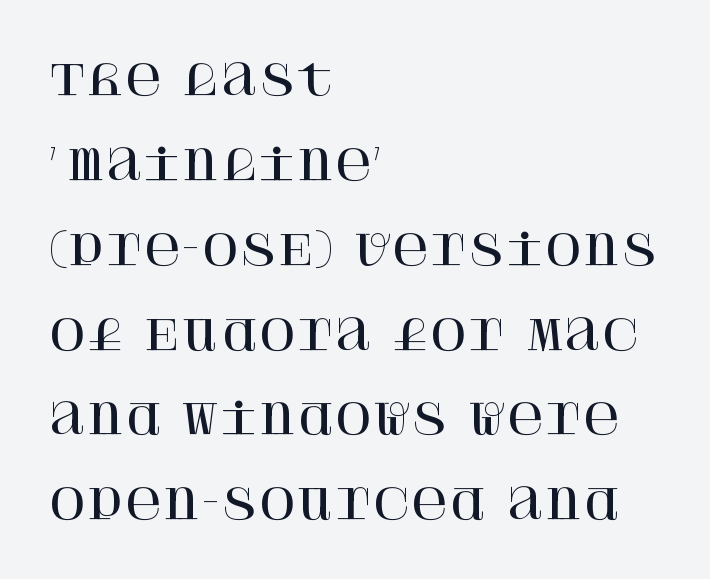
Is the block centered? No — it sits flush against the left margin. You can tell it's not italic because the verticals are truly vertical. Rows of type keep a wide berth in the vertical direction. Honestly, the letter spacing is just normal — you wouldn't notice it. Glance below the letters and you will spot only blank space. Yep, those are serifs on the letters.
